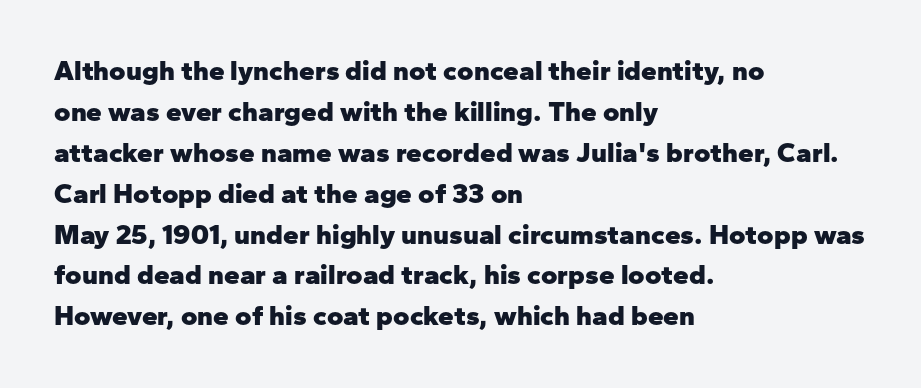
The image shows 28 px heavy sans-serif type, upright; set left-aligned, normal line spacing (1.46x), normal letter spacing, not underlined; low stroke contrast and a medium x-height.
